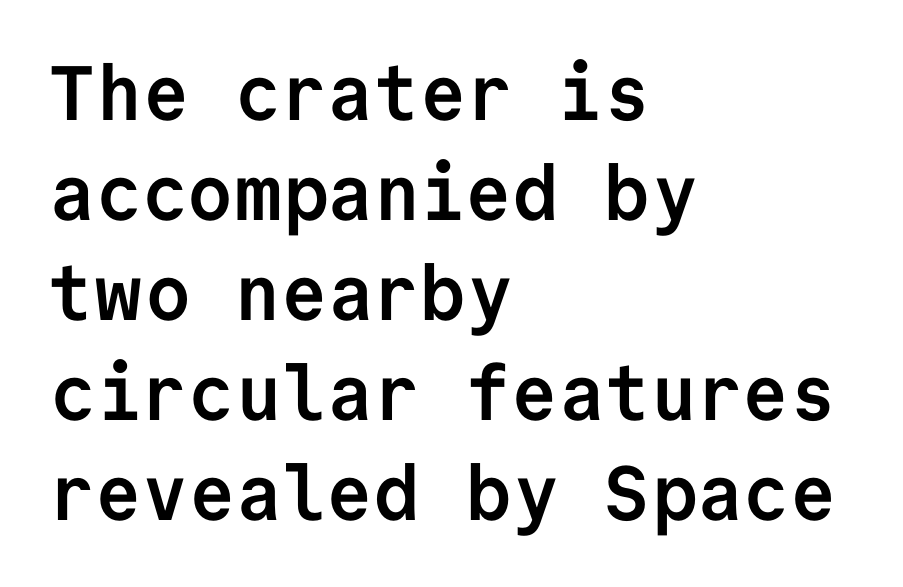
A typesetter would mark this as roman, not italic. These lines are set flush left with a ragged right edge. Does the weight exceed regular? Yes, all the way to bold. Does the leading feel generous? No, just average. The typeface chosen for these lines omits serifs. Here the designer chose a console-style face with uniform glyph widths.
